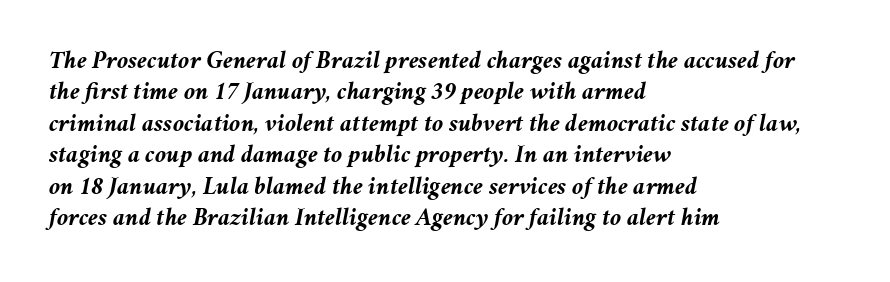
The image shows 25 px bold type, italic (leaning right); set left-aligned, normal line spacing (1.26x), normal letter spacing, not underlined.
